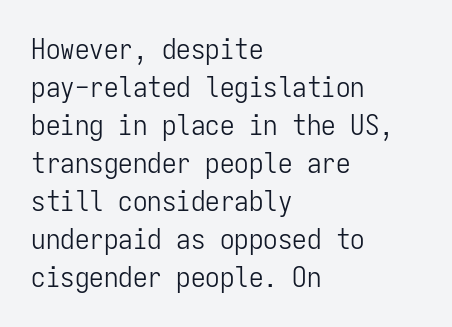
The image shows 29 px light, condensed sans-serif type, upright, monospaced; set left-aligned, normal line spacing (1.31x), normal letter spacing, not underlined; low stroke contrast and a medium x-height.
